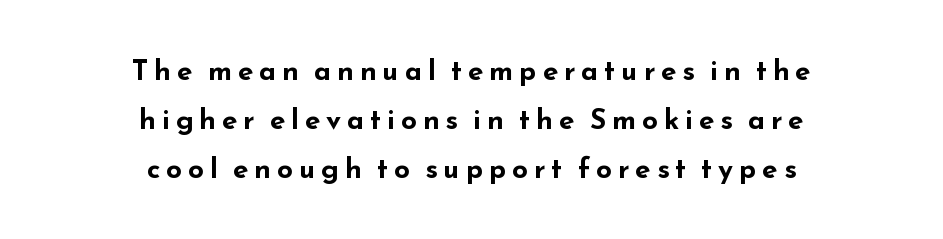
Q: Is the text bold? A: Yes.
Q: Is the text italic (slanted)? A: No, it is upright.
Q: Is the typeface a serif or a sans-serif typeface? A: Sans-serif.
Q: Is the text underlined? A: No.
Q: How is the paragraph aligned? A: Centered.
Q: Is the spacing between letters normal or unusually wide? A: Unusually wide.
Q: Width (condensed, normal, or wide)? A: Wide.
Q: Stroke contrast? A: Low.
Q: x-height? A: Small.
Q: Monospaced? A: No.
